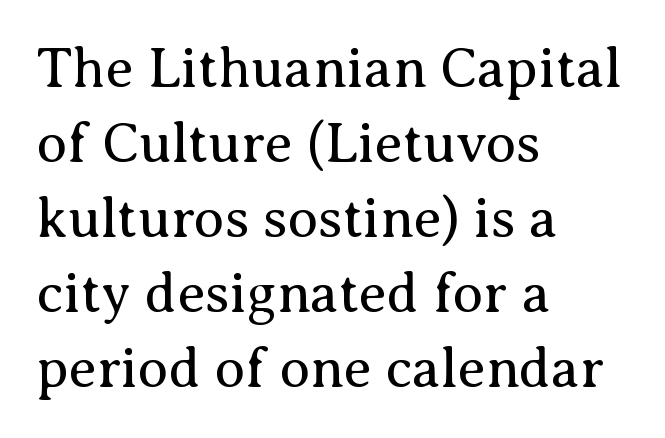
Q: Is the text bold? A: No.
Q: Is the text italic (slanted)? A: No, it is upright.
Q: Is the typeface a serif or a sans-serif typeface? A: Serif.
Q: Is the text underlined? A: No.
Q: How is the paragraph aligned? A: Left-aligned.
Q: Is the spacing between letters normal or unusually wide? A: Normal.
Q: Is the spacing between lines tight, normal or loose? A: Normal.
Q: Width (condensed, normal, or wide)? A: Normal.
Q: Stroke contrast? A: Medium.
Q: x-height? A: Medium.
Q: Monospaced? A: No.
